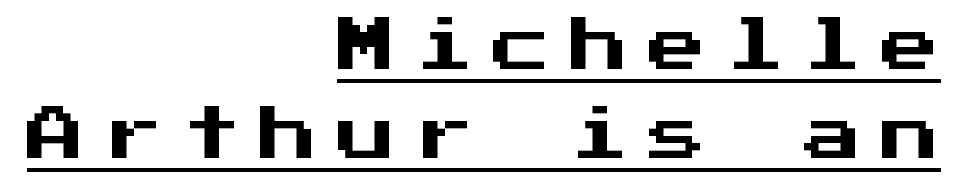
The image shows 58 px sans-serif type, upright, monospaced; set right-aligned, normal line spacing (1.54x), unusually wide letter spacing (+0.34 em), underlined; medium stroke contrast and a medium x-height.
